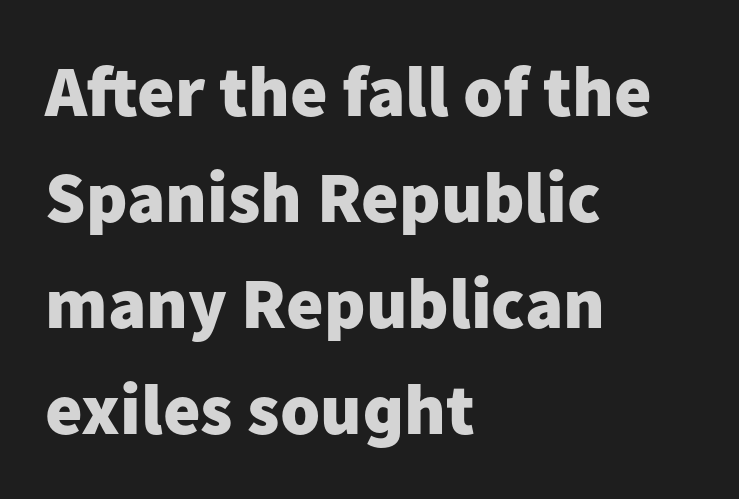
{"serif": "no", "italic": "no", "bold": "yes", "weight": "heavy", "width": "normal", "stroke_contrast": "low", "x_height": "medium", "monospaced": "no", "underline": "no", "align": "left", "line_spacing": "normal", "line_spacing_ratio": 1.47, "letter_spacing": "normal", "letter_spacing_em": 0.0, "glyph_px": 72}
